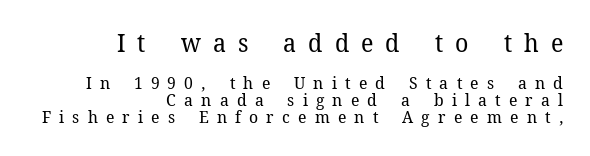
The image shows 25 px text type, upright; set right-aligned, tight line spacing (1.0x), unusually wide letter spacing (+0.48 em), not underlined; the first (top) block is 1.47x larger.
